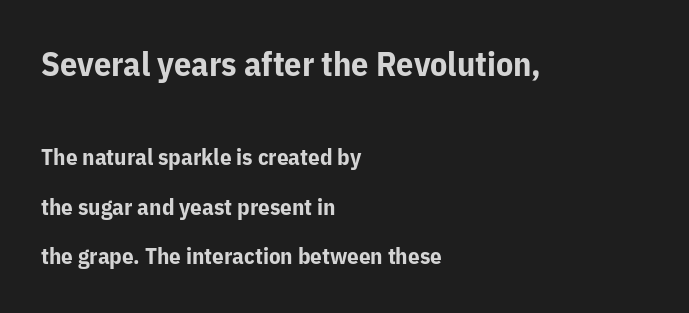
The passage shown is emphatically bold. Interline gaps are noticeably wide in this sample. The text block is weighted toward the left margin, trailing off unevenly rightward. The lettering stays uniformly vertical, giving the passage a roman look. This rendering leaves character spacing at its baseline value.
